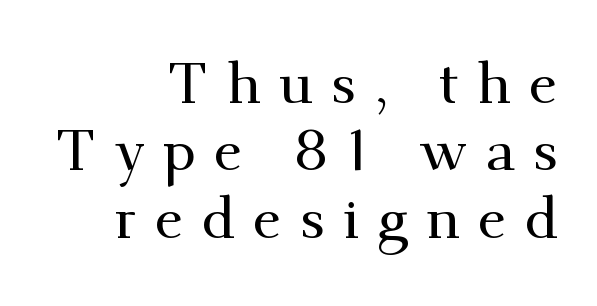
{"serif": "yes", "italic": "no", "width": "normal", "stroke_contrast": "medium", "x_height": "small", "monospaced": "no", "underline": "no", "align": "right", "line_spacing_ratio": 1.16, "letter_spacing": "wide", "letter_spacing_em": 0.31, "glyph_px": 58}
